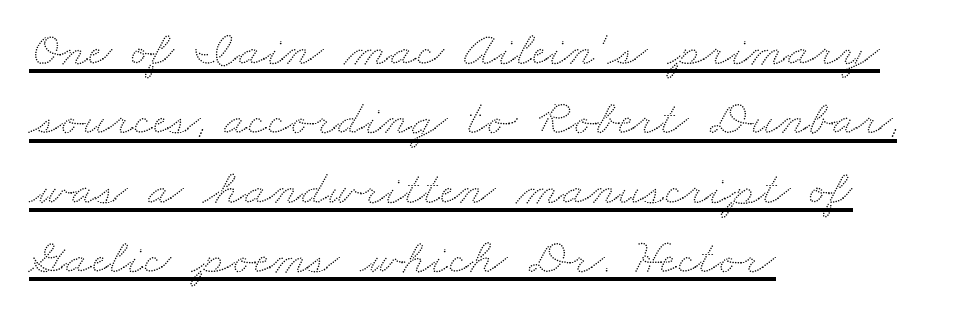
Q: Is the text underlined? A: Yes.
Q: How is the paragraph aligned? A: Left-aligned.
Q: Is the spacing between letters normal or unusually wide? A: Normal.
Q: Is the spacing between lines tight, normal or loose? A: Normal.
Q: Width (condensed, normal, or wide)? A: Wide.
Q: Stroke contrast? A: Low.
Q: x-height? A: Small.
Q: Monospaced? A: No.
